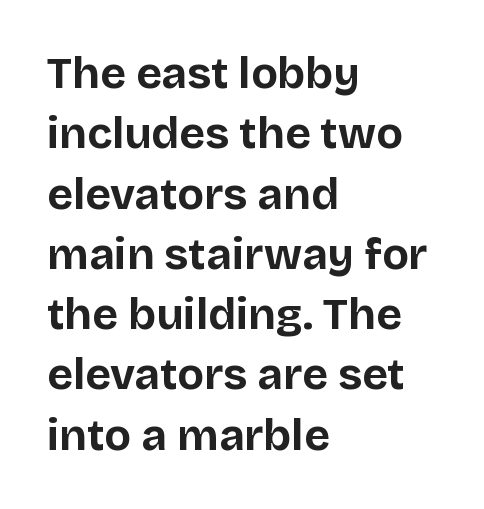
The image shows 44 px bold sans-serif type, upright; set left-aligned, normal line spacing (1.37x), normal letter spacing, not underlined; low stroke contrast and a large x-height.
